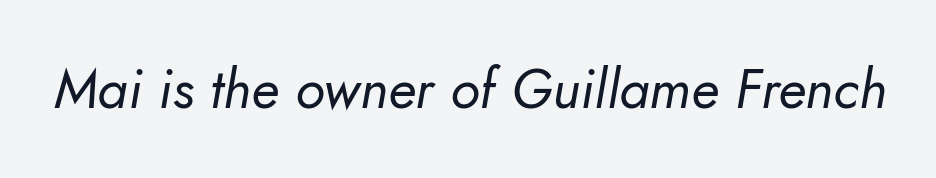
Q: Is the text bold? A: No.
Q: Is the text italic (slanted)? A: Yes, it leans right by about 10 degrees.
Q: Is the text underlined? A: No.
Q: Is the spacing between letters normal or unusually wide? A: Normal.
Q: Width (condensed, normal, or wide)? A: Normal.
Q: Stroke contrast? A: Low.
Q: x-height? A: Small.
Q: Monospaced? A: No.
